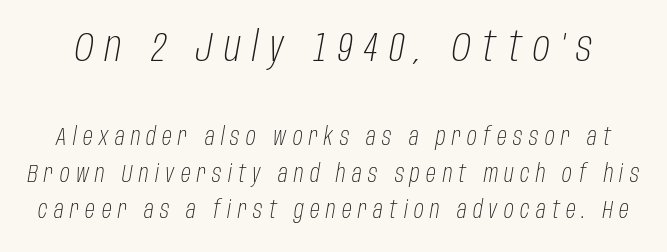
Q: Is the text bold? A: No.
Q: Is the text italic (slanted)? A: Yes, it leans right by about 10 degrees.
Q: Is the text underlined? A: No.
Q: Is the spacing between letters normal or unusually wide? A: Unusually wide.
Q: Is the spacing between lines tight, normal or loose? A: Normal.
Q: Which block of text is set in a larger size, the first (top) or the second (bottom)? A: The first (top) one.
Q: Width (condensed, normal, or wide)? A: Condensed.
Q: Stroke contrast? A: Low.
Q: x-height? A: Large.
Q: Monospaced? A: No.
